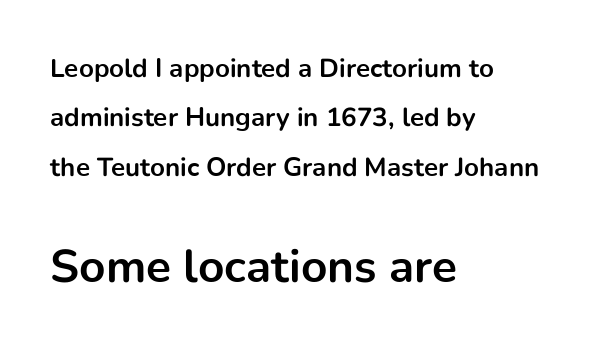
The image shows 46 px bold sans-serif type, upright; set left-aligned, loose line spacing (1.9x), normal letter spacing, not underlined; the second (bottom) block is 1.77x larger; low stroke contrast and a medium x-height.
